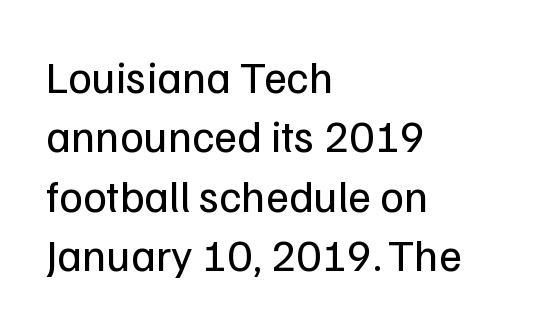
{"serif": "no", "italic": "no", "bold": "no", "weight": "regular", "width": "normal", "stroke_contrast": "low", "x_height": "medium", "monospaced": "no", "underline": "no", "align": "left", "line_spacing": "normal", "line_spacing_ratio": 1.32, "letter_spacing": "normal", "letter_spacing_em": 0.0, "glyph_px": 45}
